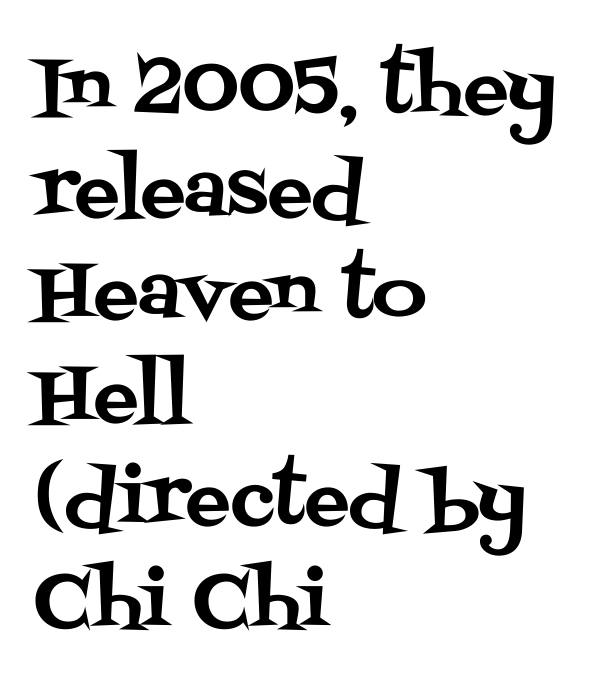
Q: Is the text italic (slanted)? A: No, it is upright.
Q: Is the typeface a serif or a sans-serif typeface? A: Serif.
Q: Is the text underlined? A: No.
Q: How is the paragraph aligned? A: Left-aligned.
Q: Is the spacing between letters normal or unusually wide? A: Normal.
Q: Is the spacing between lines tight, normal or loose? A: Normal.
Q: Width (condensed, normal, or wide)? A: Normal.
Q: Stroke contrast? A: Medium.
Q: x-height? A: Large.
Q: Monospaced? A: No.
